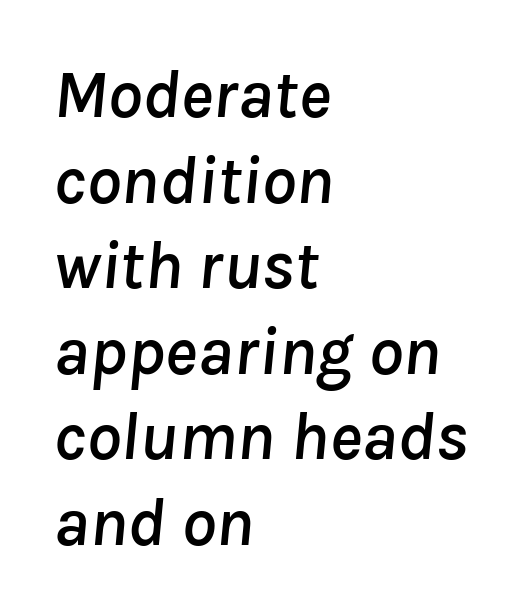
{"italic": "yes", "lean": "right", "slant_degrees": 8, "width": "normal", "stroke_contrast": "low", "x_height": "medium", "monospaced": "no", "underline": "no", "align": "left", "line_spacing_ratio": 1.24, "letter_spacing": "normal", "letter_spacing_em": 0.0, "glyph_px": 69}
